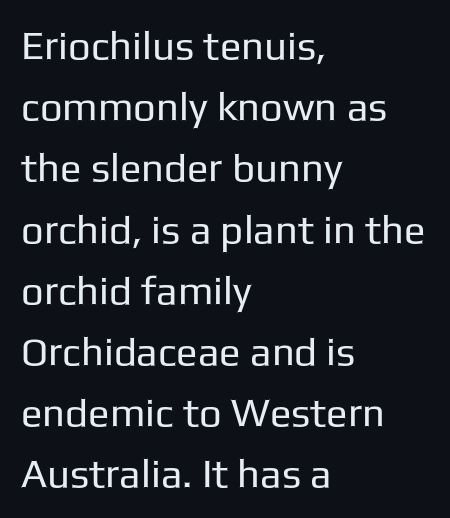
{"serif": "no", "italic": "no", "bold": "no", "weight": "regular", "width": "normal", "stroke_contrast": "low", "x_height": "medium", "monospaced": "no", "underline": "no", "align": "left", "line_spacing": "normal", "line_spacing_ratio": 1.53, "letter_spacing": "normal", "letter_spacing_em": 0.0, "glyph_px": 40}
